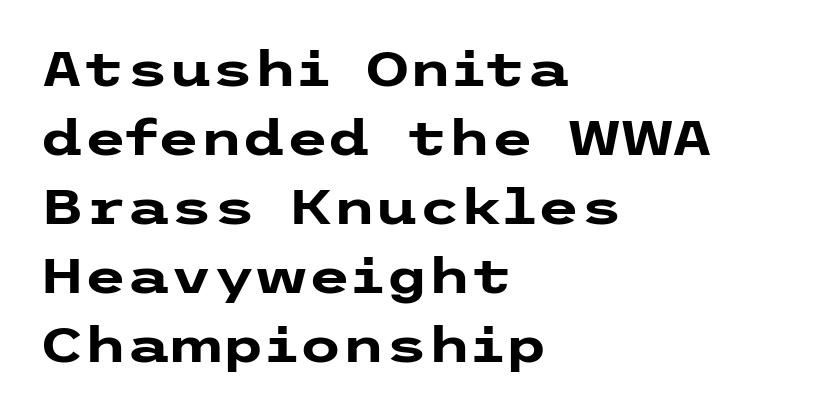
Q: Is the text bold? A: Yes.
Q: Is the text italic (slanted)? A: No, it is upright.
Q: Is the typeface a serif or a sans-serif typeface? A: Sans-serif.
Q: Is the text underlined? A: No.
Q: How is the paragraph aligned? A: Left-aligned.
Q: Is the spacing between letters normal or unusually wide? A: Normal.
Q: Is the spacing between lines tight, normal or loose? A: Normal.
Q: Width (condensed, normal, or wide)? A: Wide.
Q: Stroke contrast? A: Low.
Q: x-height? A: Medium.
